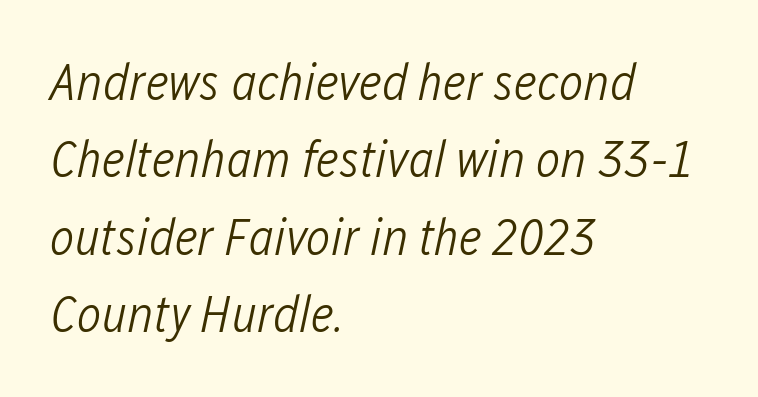
The image shows 52 px light, condensed type, italic (leaning right); set left-aligned, normal line spacing (1.49x), normal letter spacing, not underlined; low stroke contrast and a medium x-height.
